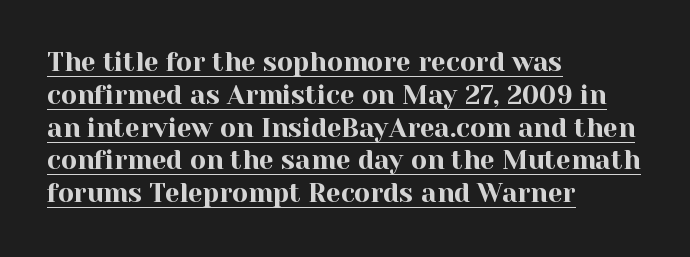
Q: Is the text italic (slanted)? A: No, it is upright.
Q: Is the text underlined? A: Yes.
Q: How is the paragraph aligned? A: Left-aligned.
Q: Is the spacing between letters normal or unusually wide? A: Normal.
Q: Is the spacing between lines tight, normal or loose? A: Normal.
